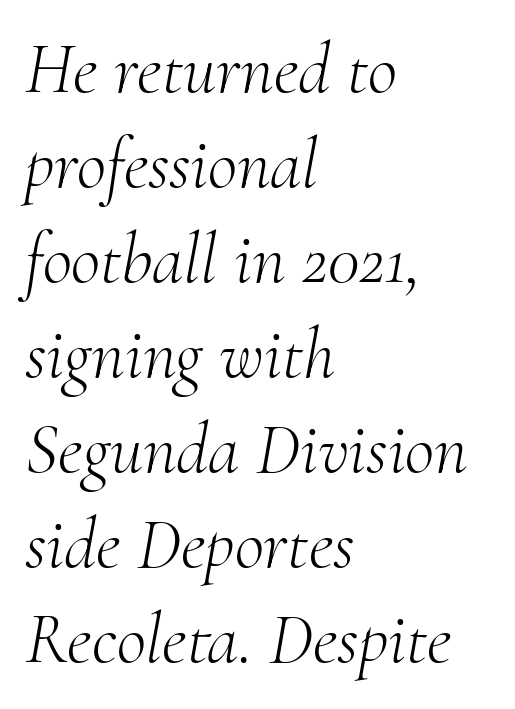
The image shows 72 px light serif type, italic (leaning right); set left-aligned, normal line spacing (1.32x), normal letter spacing, not underlined; medium stroke contrast and a small x-height.
